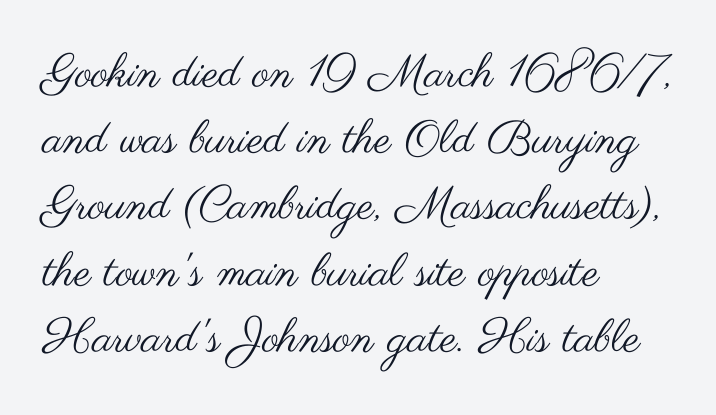
The image shows 46 px regular-weight, wide sans-serif type; set left-aligned, normal line spacing (1.44x), normal letter spacing, not underlined; medium stroke contrast and a small x-height.
